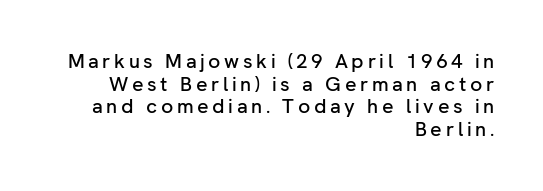
Regarding leading, the lines here are crowded together. Teacher's note: observe the even right margin — that is flush-right alignment. The letters stand straight up with perfectly vertical stems. The zone under the glyphs is completely vacant.
